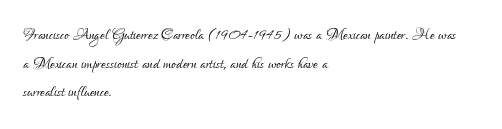
Q: Is the text bold? A: No.
Q: Is the text italic (slanted)? A: Yes.
Q: Is the text underlined? A: No.
Q: How is the paragraph aligned? A: Left-aligned.
Q: Is the spacing between letters normal or unusually wide? A: Normal.
Q: Is the spacing between lines tight, normal or loose? A: Normal.
